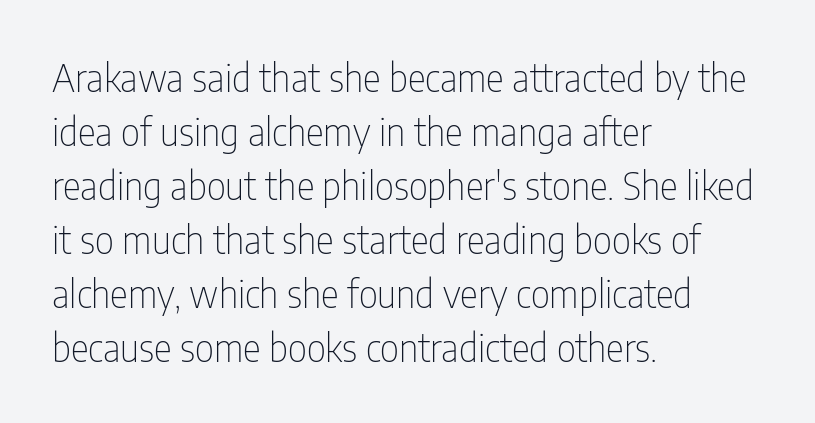
The image shows 38 px thin, condensed sans-serif type, upright; set left-aligned, normal line spacing (1.42x), normal letter spacing, not underlined; low stroke contrast and a medium x-height.
